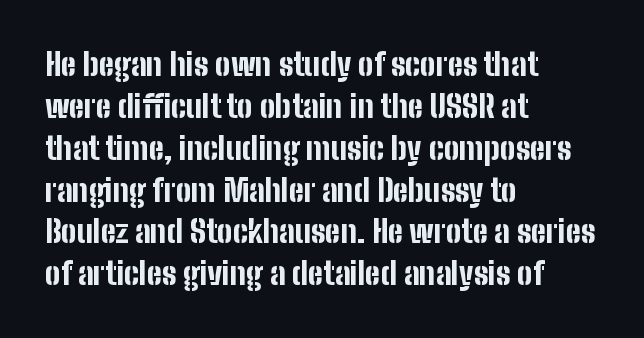
Is the block centered? No — it sits flush against the left margin. Here the designer chose a conventional face with non-uniform glyph widths. Typographically, this falls in the sans-serif category. Anything drawn beneath the words? Only blank space.
